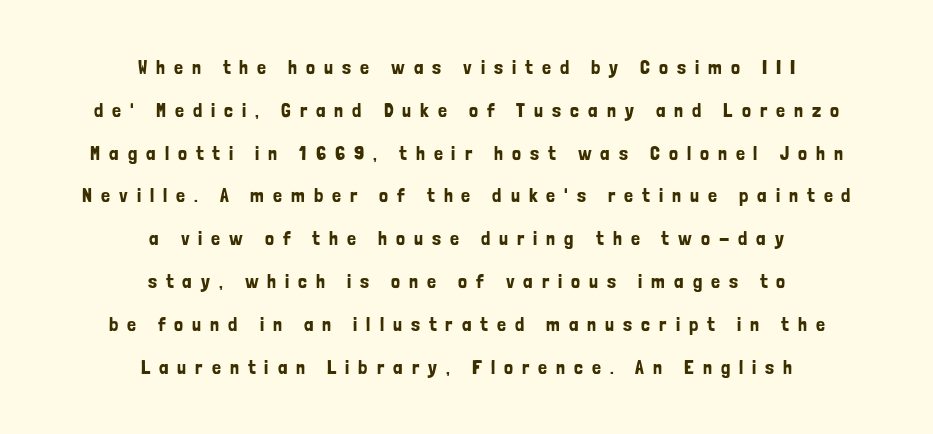
{"italic": "no", "underline": "no", "align": "center", "line_spacing": "loose", "line_spacing_ratio": 2.14, "letter_spacing": "wide", "letter_spacing_em": 0.45, "glyph_px": 20}
